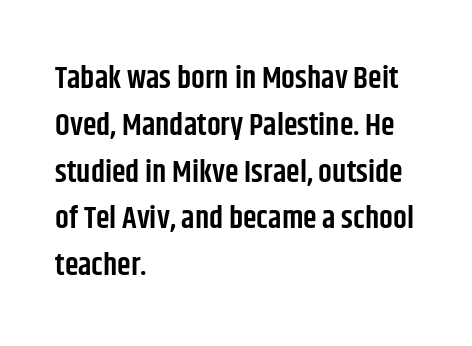
{"serif": "no", "italic": "no", "bold": "semi", "weight": "semibold", "width": "condensed", "stroke_contrast": "low", "x_height": "large", "monospaced": "no", "underline": "no", "align": "left", "line_spacing": "normal", "line_spacing_ratio": 1.51, "letter_spacing": "normal", "letter_spacing_em": 0.0, "glyph_px": 31}
